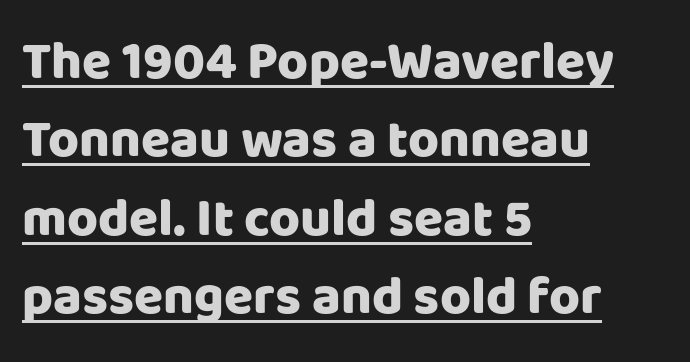
Q: Is the text bold? A: Yes.
Q: Is the text italic (slanted)? A: No, it is upright.
Q: Is the typeface a serif or a sans-serif typeface? A: Sans-serif.
Q: Is the text underlined? A: Yes.
Q: How is the paragraph aligned? A: Left-aligned.
Q: Is the spacing between letters normal or unusually wide? A: Normal.
Q: Is the spacing between lines tight, normal or loose? A: Normal.
Q: Width (condensed, normal, or wide)? A: Normal.
Q: Stroke contrast? A: Low.
Q: x-height? A: Large.
Q: Monospaced? A: No.
